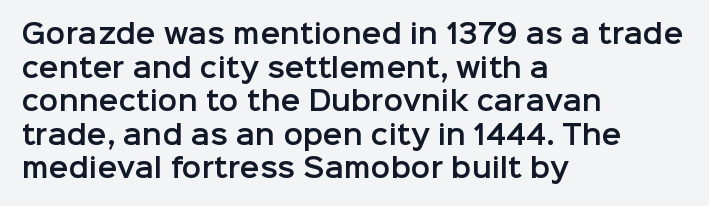
Q: Is the text italic (slanted)? A: No, it is upright.
Q: Is the text underlined? A: No.
Q: How is the paragraph aligned? A: Left-aligned.
Q: Is the spacing between letters normal or unusually wide? A: Normal.
Q: Is the spacing between lines tight, normal or loose? A: Normal.
